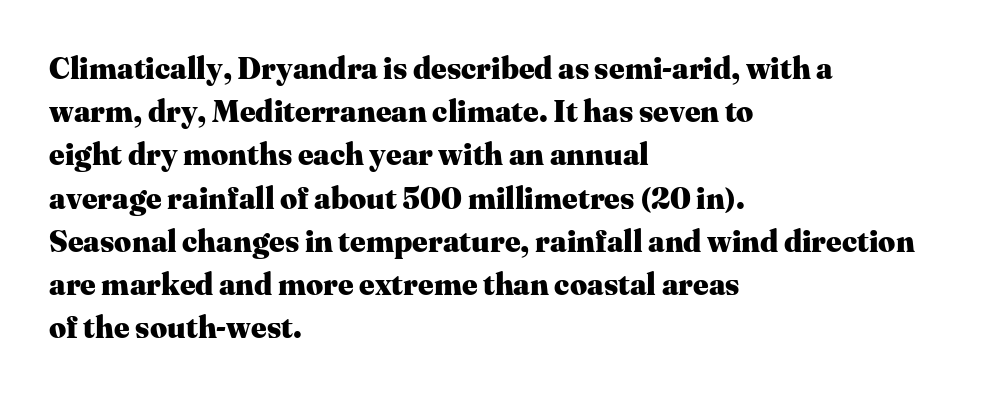
{"serif": "yes", "italic": "no", "bold": "yes", "weight": "heavy", "width": "normal", "stroke_contrast": "medium", "x_height": "medium", "monospaced": "no", "underline": "no", "align": "left", "line_spacing": "normal", "line_spacing_ratio": 1.44, "letter_spacing": "normal", "letter_spacing_em": 0.0, "glyph_px": 30}
